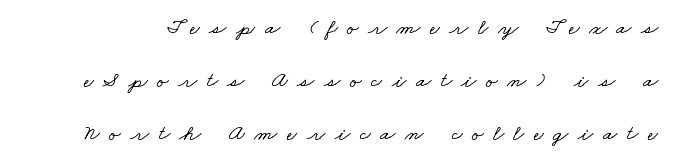
The image shows 22 px text type; set loose line spacing (2.4x), unusually wide letter spacing (+0.43 em), not underlined.
